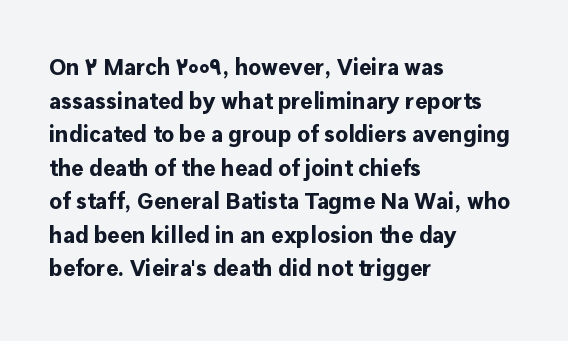
Q: Is the text bold? A: Yes.
Q: Is the text italic (slanted)? A: No, it is upright.
Q: Is the text underlined? A: No.
Q: How is the paragraph aligned? A: Left-aligned.
Q: Is the spacing between letters normal or unusually wide? A: Normal.
Q: Is the spacing between lines tight, normal or loose? A: Normal.
